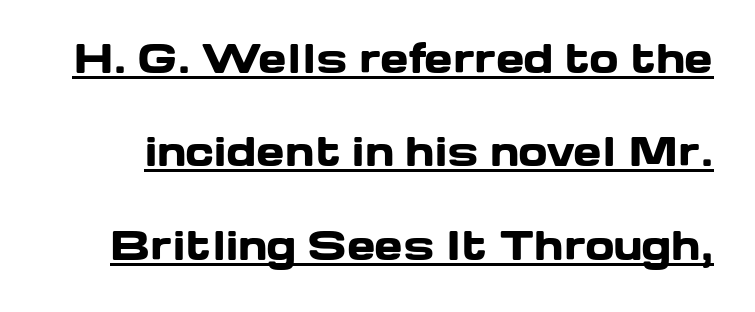
Interline gaps are noticeably wide in this sample. No feet cap the strokes, marking this as sans-serif type. You'd pick this weight for a headline — it's a proper bold. Students, note that the glyphs here touch the page at normal intervals. Do the letters lean? They stand straight.
